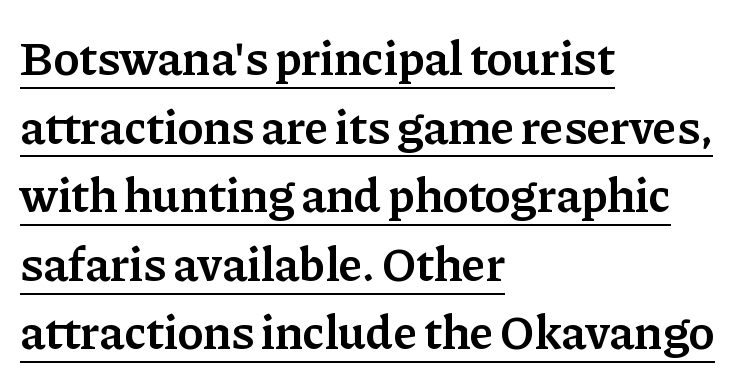
Q: Is the text bold? A: Semi-bold.
Q: Is the text italic (slanted)? A: No, it is upright.
Q: Is the typeface a serif or a sans-serif typeface? A: Serif.
Q: Is the text underlined? A: Yes.
Q: How is the paragraph aligned? A: Left-aligned.
Q: Is the spacing between letters normal or unusually wide? A: Normal.
Q: Is the spacing between lines tight, normal or loose? A: Normal.
Q: Width (condensed, normal, or wide)? A: Normal.
Q: Stroke contrast? A: Low.
Q: x-height? A: Medium.
Q: Monospaced? A: No.
